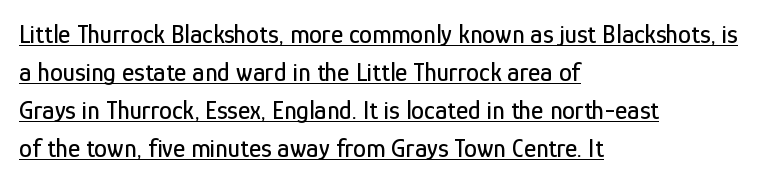
The image shows 26 px text type, upright; set left-aligned, normal line spacing (1.46x), normal letter spacing, underlined.
